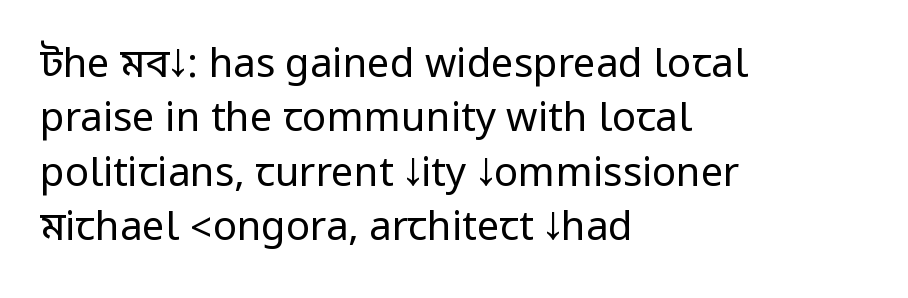
{"serif": "no", "italic": "no", "bold": "no", "weight": "regular", "width": "condensed", "stroke_contrast": "low", "underline": "no", "align": "left", "line_spacing": "normal", "line_spacing_ratio": 1.36, "letter_spacing": "normal", "letter_spacing_em": 0.0, "glyph_px": 40}
